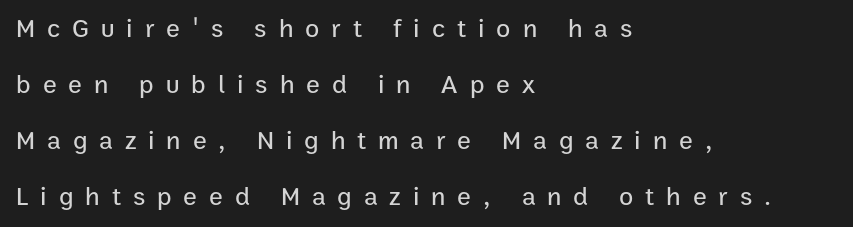
{"italic": "no", "underline": "no", "align": "left", "line_spacing": "loose", "line_spacing_ratio": 2.15, "letter_spacing": "wide", "letter_spacing_em": 0.46, "glyph_px": 26}
